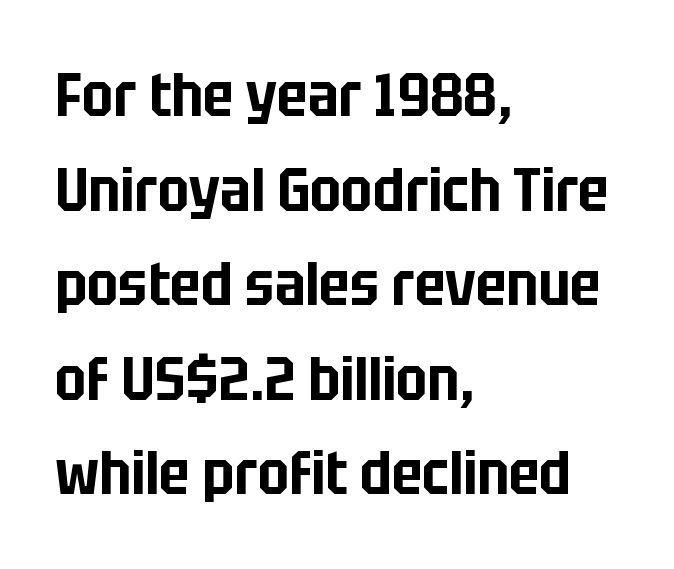
Q: Is the text italic (slanted)? A: No, it is upright.
Q: Is the typeface a serif or a sans-serif typeface? A: Sans-serif.
Q: Is the text underlined? A: No.
Q: How is the paragraph aligned? A: Left-aligned.
Q: Is the spacing between letters normal or unusually wide? A: Normal.
Q: Is the spacing between lines tight, normal or loose? A: Normal.
Q: Width (condensed, normal, or wide)? A: Condensed.
Q: Stroke contrast? A: Low.
Q: x-height? A: Large.
Q: Monospaced? A: No.
